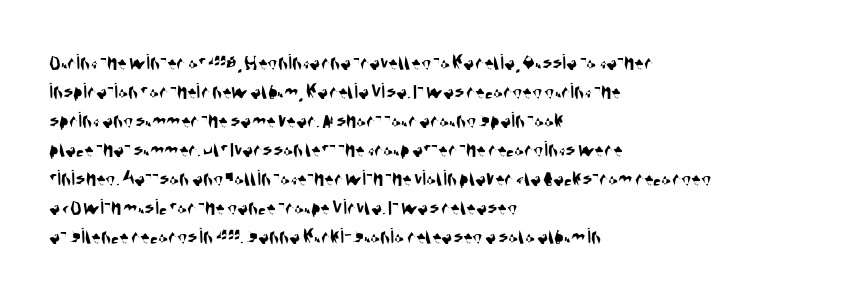
Q: Is the text underlined? A: No.
Q: How is the paragraph aligned? A: Left-aligned.
Q: Is the spacing between letters normal or unusually wide? A: Normal.
Q: Is the spacing between lines tight, normal or loose? A: Normal.
